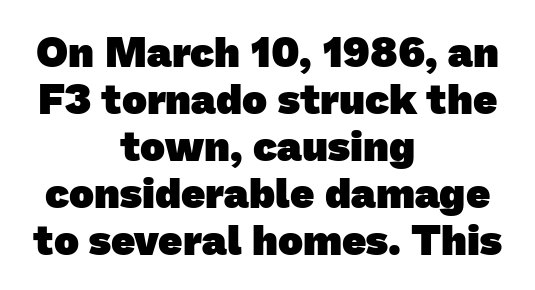
{"serif": "no", "bold": "yes", "weight": "heavy", "width": "normal", "stroke_contrast": "low", "x_height": "medium", "monospaced": "no", "underline": "no", "align": "center", "line_spacing": "tight", "line_spacing_ratio": 1.12, "letter_spacing": "normal", "letter_spacing_em": 0.0, "glyph_px": 42}
